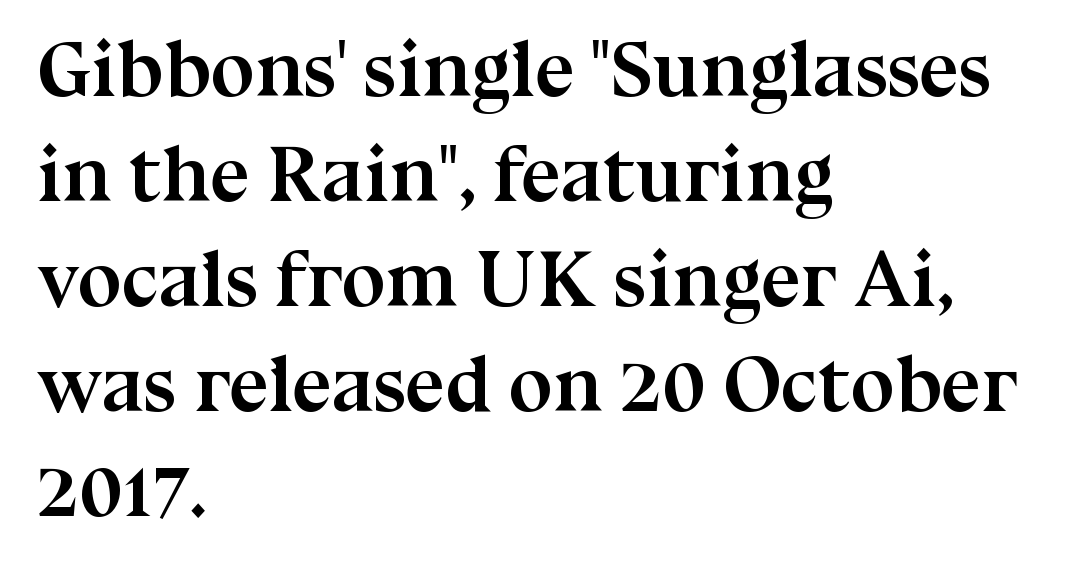
Visually the block forms a straight wall on the left and a jagged coastline on the right. Font category for this specimen: serif. The font is running at its bold setting. Proportional: the letters do not fall into vertical columns. Honestly, there is no underline to notice here at all.
